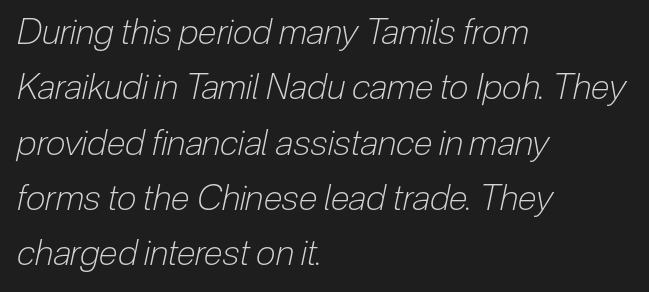
The image shows 35 px light, condensed type, italic (leaning right); set left-aligned, normal line spacing (1.58x), normal letter spacing, not underlined; low stroke contrast and a medium x-height.
